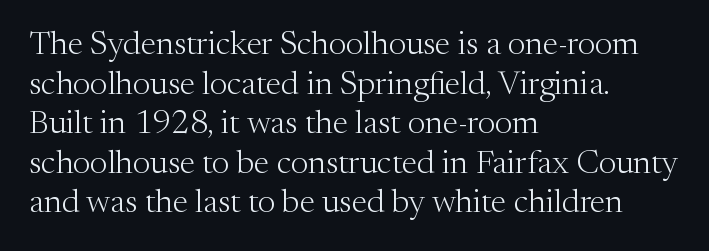
Unbolded letterforms with no extra heft. The strip under each line holds only bare page. The text block is weighted toward the left margin, trailing off unevenly rightward. What kind of face is this? One with serifs.
